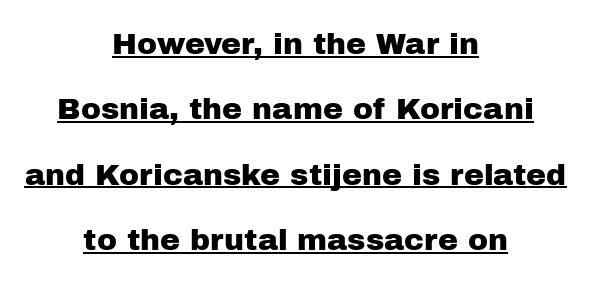
The image shows 30 px sans-serif type, upright; set centered, loose line spacing (2.18x), normal letter spacing, underlined; low stroke contrast and a medium x-height.
